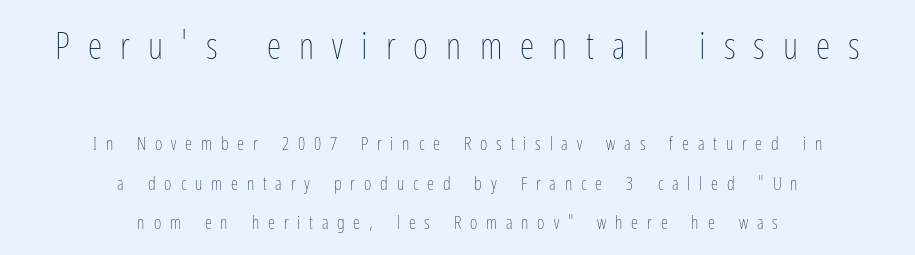
Each line is balanced around a shared central axis. Each letter keeps its own natural width here, so spacing adapts to shape. The designer gave the opening block more size than the closing block. In terms of posture, this sample is upright. Loosely led — the rows are spread out. Is the type heavy? It reads as light-to-regular instead.
